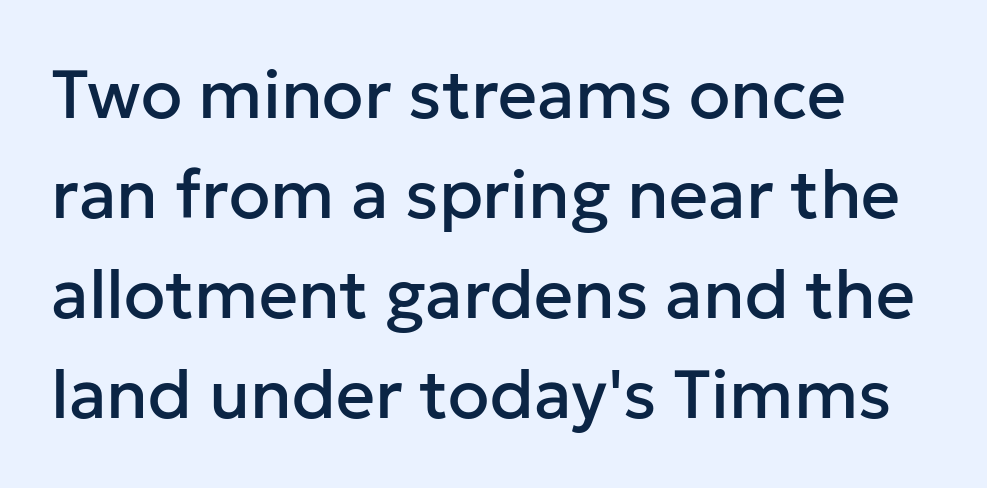
The area under the type is left untouched. Students, observe: this is what conventionally led text looks like. The passage is arranged the way most books set body copy — flush left. Default kerning and tracking; the words read as compact shapes. The passage shown is typed in a proportional face where columns would drift. This rendering employs a face without finishing strokes, i.e., a sans-serif.
